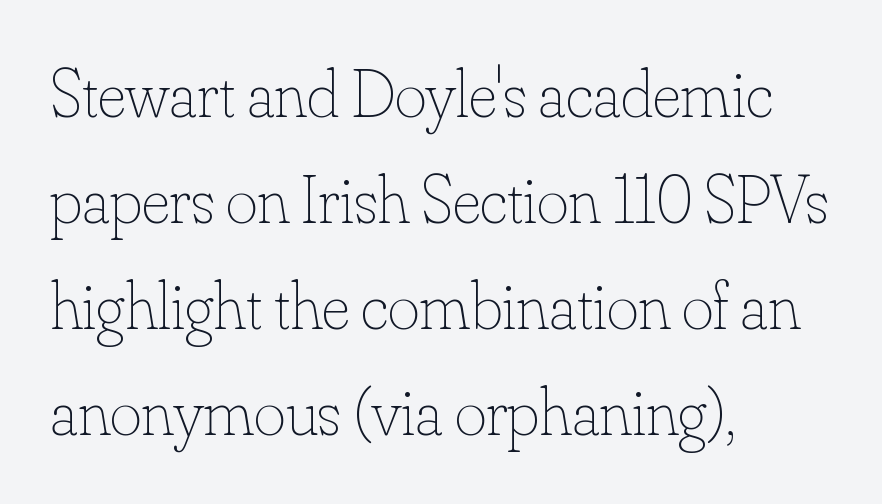
Casual observation: everything's shoved over to the left. The rendering uses a moderate line-height, typical for paragraphs. Note the varied advance widths — an 'i' is clearly narrower than an 'm'. The face looks like a standard text weight, possibly lighter. If you drew a line through each stem, it would be perfectly vertical. Descender tails drop into unmarked territory.
